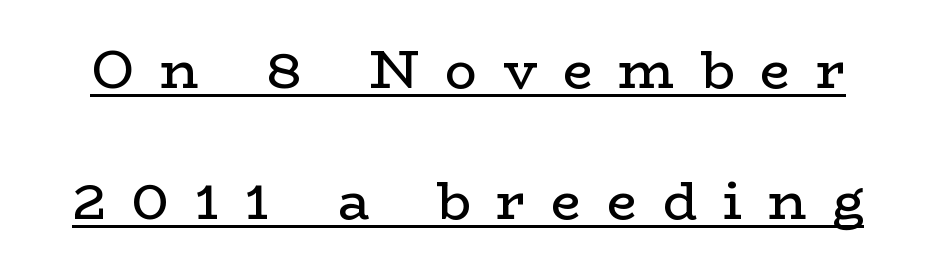
Q: Is the text bold? A: No.
Q: Is the text italic (slanted)? A: No, it is upright.
Q: Is the typeface a serif or a sans-serif typeface? A: Serif.
Q: Is the text underlined? A: Yes.
Q: Is the spacing between letters normal or unusually wide? A: Unusually wide.
Q: Is the spacing between lines tight, normal or loose? A: Loose.
Q: Width (condensed, normal, or wide)? A: Wide.
Q: Stroke contrast? A: Low.
Q: x-height? A: Medium.
Q: Monospaced? A: No.
